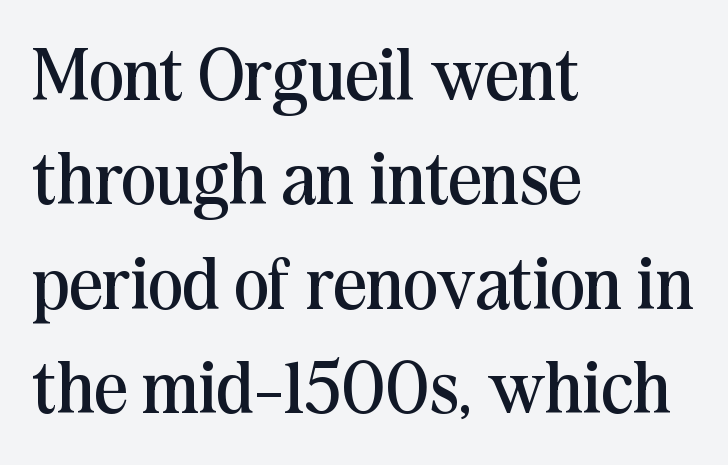
The image shows 73 px regular-weight serif type, upright; set left-aligned, normal line spacing (1.43x), normal letter spacing, not underlined; medium stroke contrast and a medium x-height.
